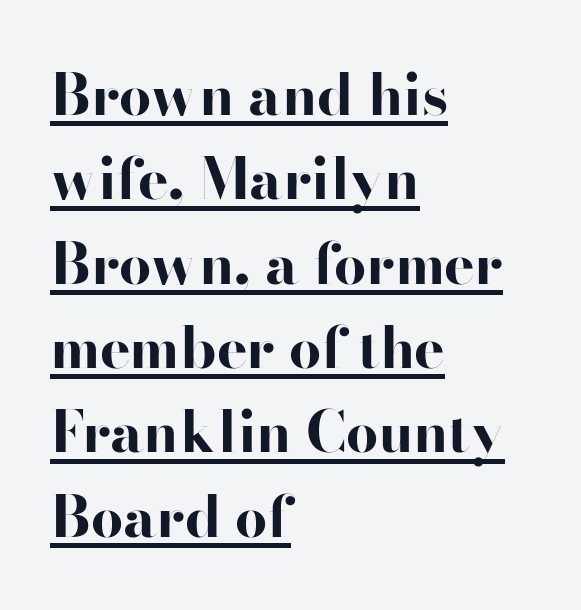
{"serif": "no", "italic": "no", "bold": "yes", "weight": "bold", "width": "wide", "stroke_contrast": "high", "x_height": "small", "monospaced": "no", "underline": "yes", "align": "left", "line_spacing": "normal", "line_spacing_ratio": 1.48, "letter_spacing": "normal", "letter_spacing_em": 0.0, "glyph_px": 57}
